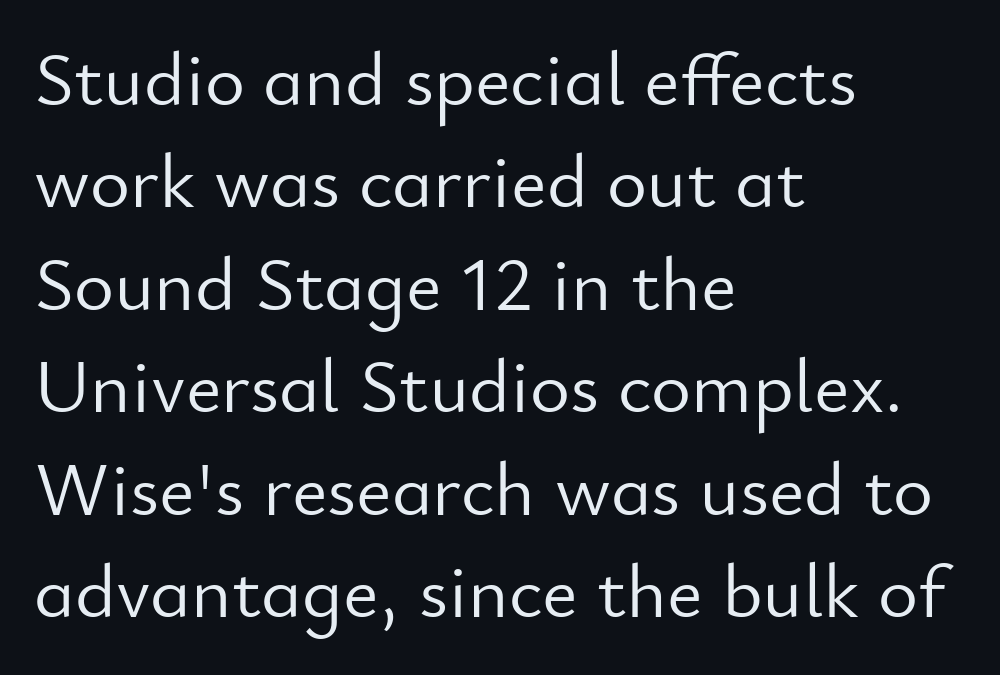
Q: Is the text bold? A: No.
Q: Is the text italic (slanted)? A: No, it is upright.
Q: Is the typeface a serif or a sans-serif typeface? A: Sans-serif.
Q: Is the text underlined? A: No.
Q: How is the paragraph aligned? A: Left-aligned.
Q: Is the spacing between letters normal or unusually wide? A: Normal.
Q: Is the spacing between lines tight, normal or loose? A: Normal.
Q: Width (condensed, normal, or wide)? A: Normal.
Q: Stroke contrast? A: Low.
Q: x-height? A: Small.
Q: Monospaced? A: No.
